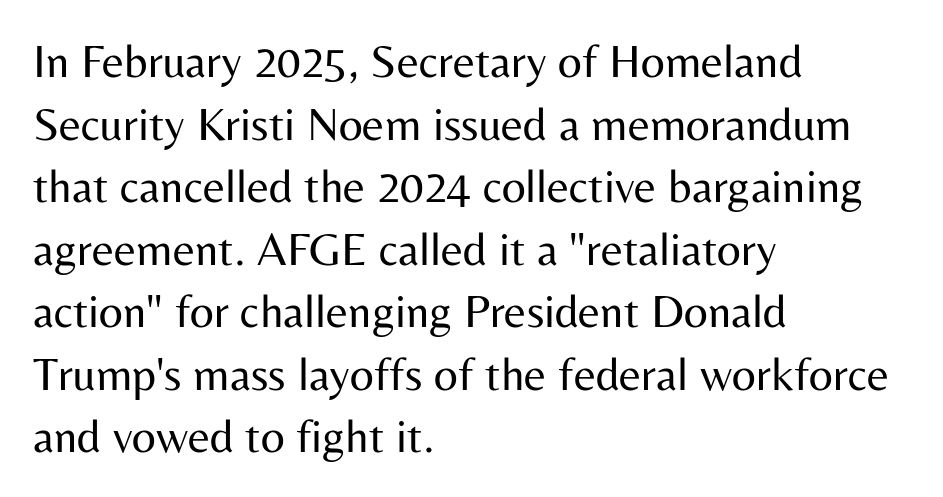
The rows are spaced the way most documents space them. The lines in this sample share a left origin and differ only in where they stop. If you drew a line through each stem, it would be perfectly vertical. Note: no serifs on the glyphs. Here the designer chose a conventional face with non-uniform glyph widths. The rendering keeps characters at their native spacing.
